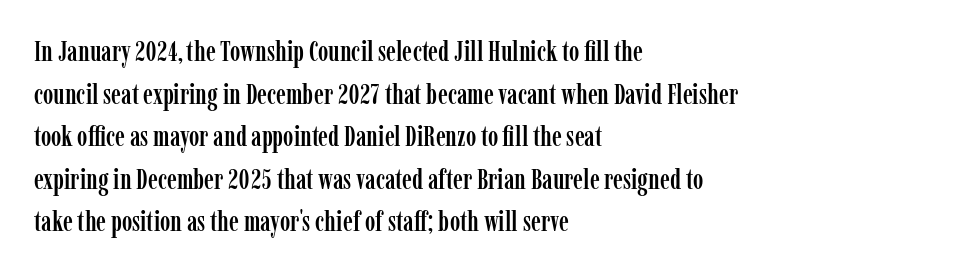
The image shows 28 px condensed serif type, upright; set left-aligned, normal line spacing (1.52x), normal letter spacing, not underlined; low stroke contrast and a medium x-height.
